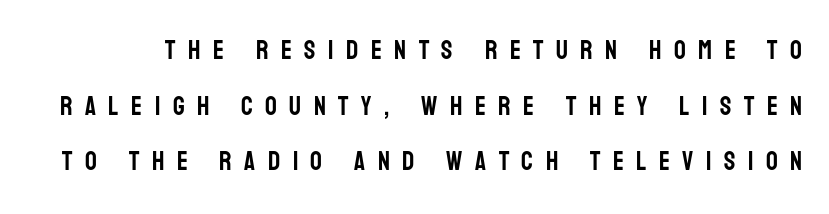
Q: Is the text italic (slanted)? A: No, it is upright.
Q: Is the text underlined? A: No.
Q: Is the spacing between letters normal or unusually wide? A: Unusually wide.
Q: Is the spacing between lines tight, normal or loose? A: Loose.
